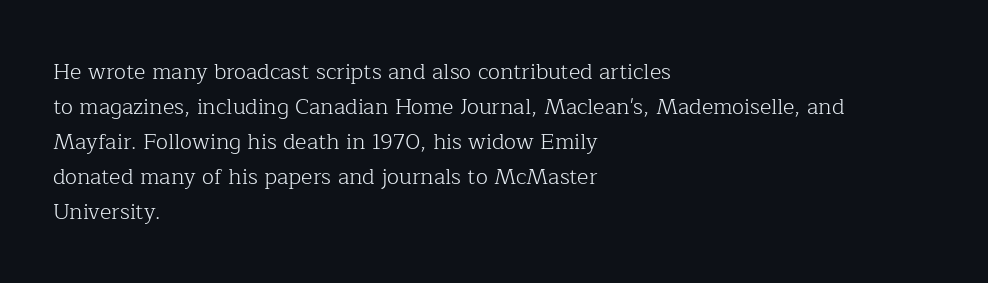
Q: Is the text bold? A: No.
Q: Is the text italic (slanted)? A: No, it is upright.
Q: Is the text underlined? A: No.
Q: How is the paragraph aligned? A: Left-aligned.
Q: Is the spacing between letters normal or unusually wide? A: Normal.
Q: Is the spacing between lines tight, normal or loose? A: Normal.
